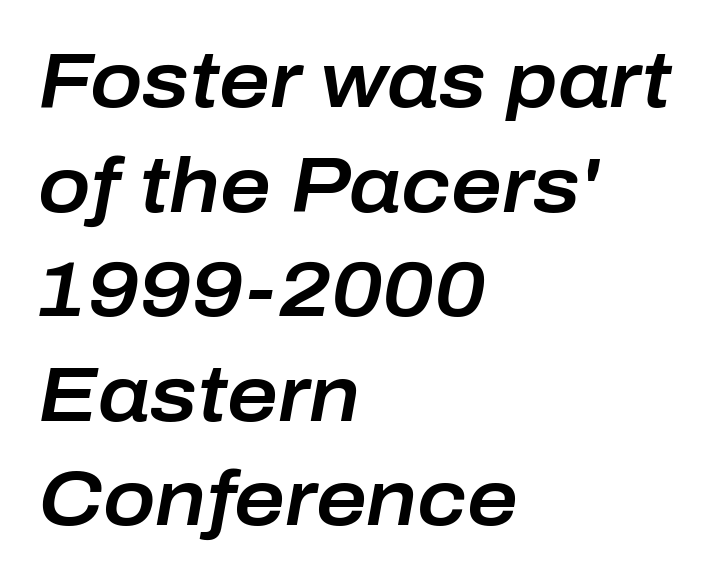
{"italic": "yes", "lean": "right", "slant_degrees": 10, "width": "normal", "stroke_contrast": "low", "x_height": "medium", "monospaced": "no", "underline": "no", "align": "left", "line_spacing": "normal", "line_spacing_ratio": 1.34, "letter_spacing": "normal", "letter_spacing_em": 0.0, "glyph_px": 78}
